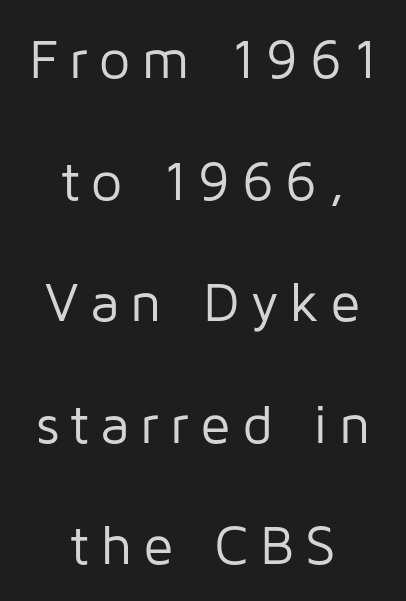
{"serif": "no", "italic": "no", "bold": "no", "weight": "regular", "width": "normal", "stroke_contrast": "low", "x_height": "medium", "monospaced": "no", "underline": "no", "align": "center", "line_spacing": "loose", "line_spacing_ratio": 2.21, "letter_spacing": "wide", "letter_spacing_em": 0.2, "glyph_px": 55}
